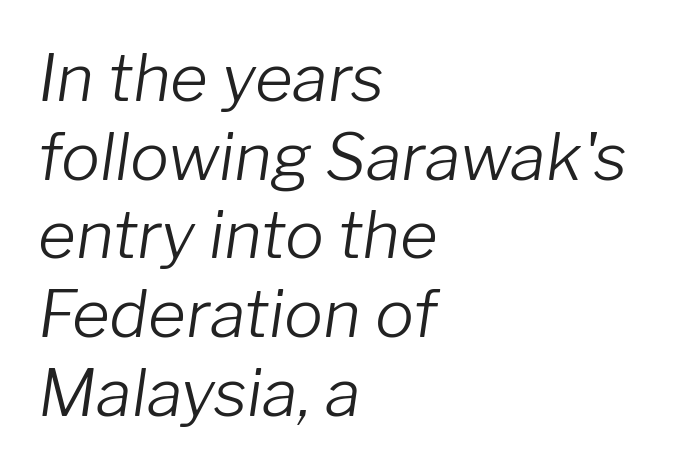
Q: Is the text bold? A: No.
Q: Is the text italic (slanted)? A: Yes, it leans right by about 8 degrees.
Q: Is the text underlined? A: No.
Q: How is the paragraph aligned? A: Left-aligned.
Q: Is the spacing between letters normal or unusually wide? A: Normal.
Q: Width (condensed, normal, or wide)? A: Normal.
Q: Stroke contrast? A: Low.
Q: x-height? A: Medium.
Q: Monospaced? A: No.
